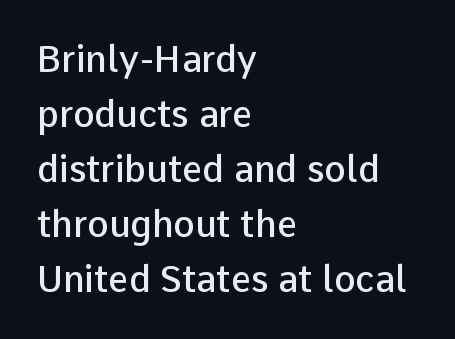
{"serif": "no", "italic": "no", "bold": "semi", "weight": "semibold", "width": "normal", "stroke_contrast": "low", "x_height": "medium", "monospaced": "no", "underline": "no", "align": "left", "line_spacing": "normal", "line_spacing_ratio": 1.53, "letter_spacing": "normal", "letter_spacing_em": 0.0, "glyph_px": 36}
